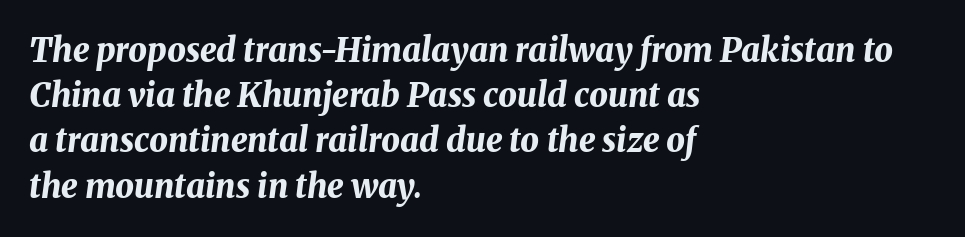
Q: Is the text bold? A: Yes.
Q: Is the text italic (slanted)? A: Yes, it leans right by about 8 degrees.
Q: Is the text underlined? A: No.
Q: How is the paragraph aligned? A: Left-aligned.
Q: Is the spacing between letters normal or unusually wide? A: Normal.
Q: Is the spacing between lines tight, normal or loose? A: Normal.
Q: Width (condensed, normal, or wide)? A: Normal.
Q: Stroke contrast? A: Medium.
Q: x-height? A: Medium.
Q: Monospaced? A: No.
